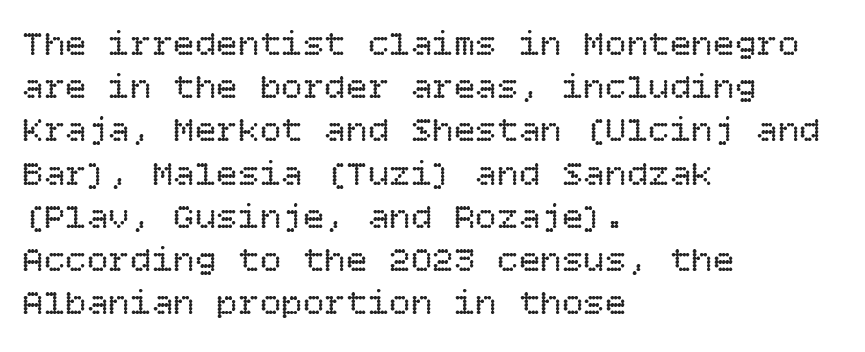
The image shows 36 px regular-weight type, upright; set left-aligned, line spacing 1.2x, normal letter spacing, not underlined; low stroke contrast and a large x-height.
